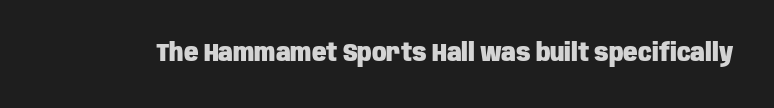
The image shows 24 px bold type, upright; set normal letter spacing, not underlined.
